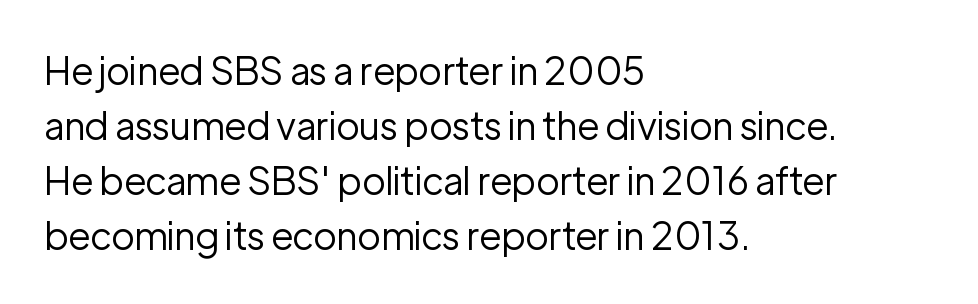
Observe the ordinary spacing: letters are neighbours, not strangers. The paragraph shown leans on its left margin. Is there any slant? The stems are plumb. I'd call this a sans setting — the letters go barefoot.
